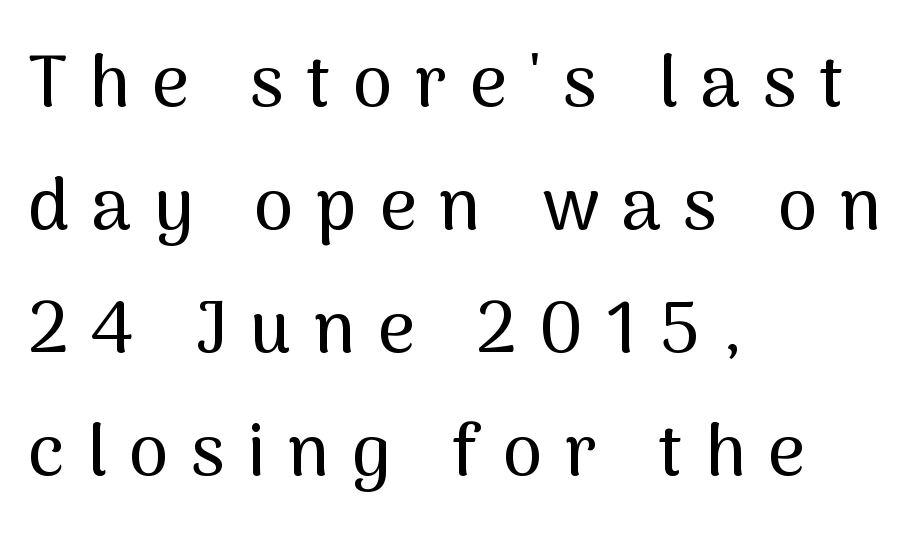
{"serif": "no", "italic": "no", "width": "normal", "stroke_contrast": "medium", "x_height": "medium", "monospaced": "no", "underline": "no", "align": "left", "line_spacing_ratio": 1.71, "letter_spacing": "wide", "letter_spacing_em": 0.31, "glyph_px": 72}
